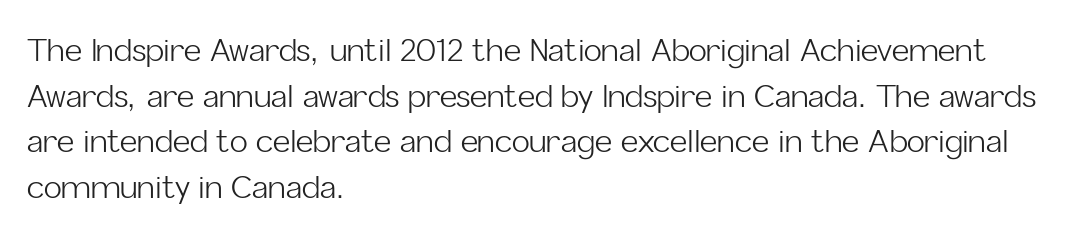
{"serif": "no", "italic": "no", "bold": "no", "weight": "light", "width": "normal", "stroke_contrast": "low", "x_height": "medium", "monospaced": "no", "underline": "no", "align": "left", "line_spacing": "normal", "line_spacing_ratio": 1.52, "letter_spacing": "normal", "letter_spacing_em": 0.0, "glyph_px": 30}
